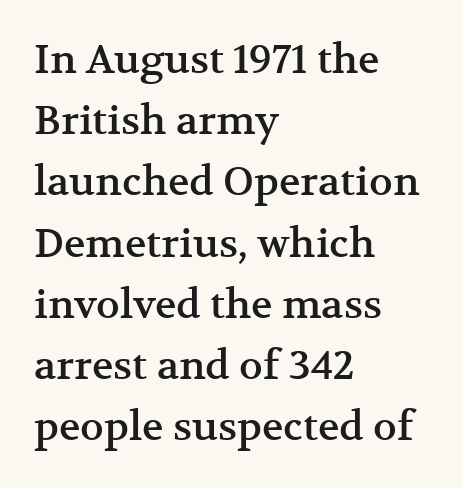
The image shows 40 px serif type, upright; set left-aligned, normal line spacing (1.53x), normal letter spacing, not underlined; medium stroke contrast and a medium x-height.
